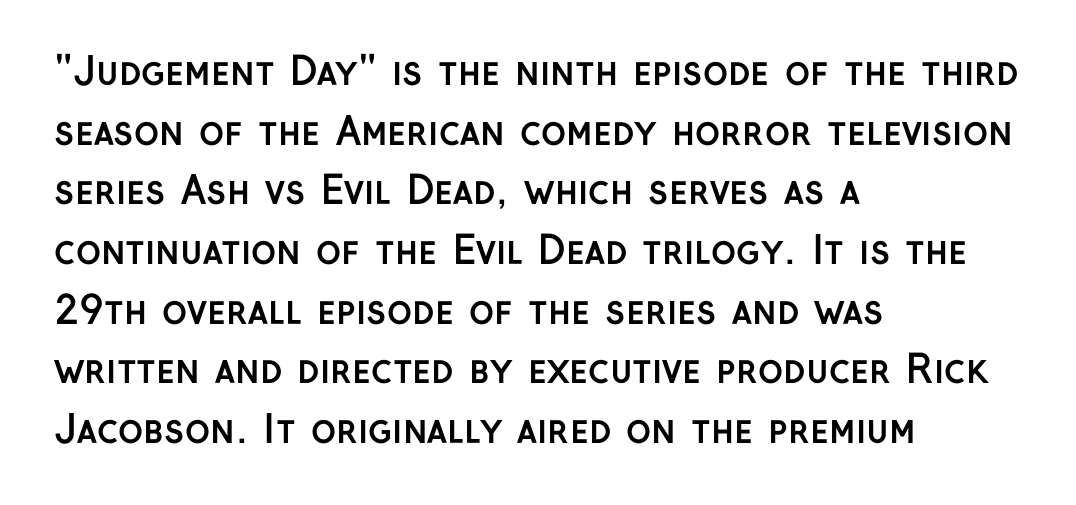
The image shows 38 px semibold sans-serif type, upright; set left-aligned, normal line spacing (1.57x), normal letter spacing, not underlined; low stroke contrast and a medium x-height.
